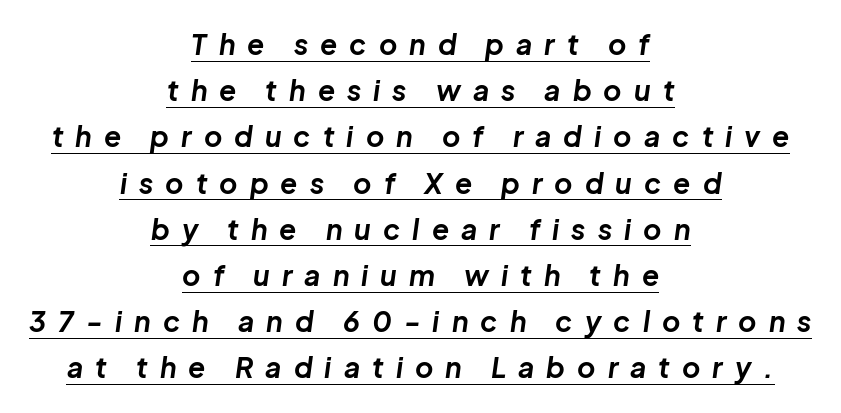
The type is letterspaced generously, with wide tracking. Underline: present. The strokes are fattened all the way to bold. Each letter keeps its own natural width here, so spacing adapts to shape.
